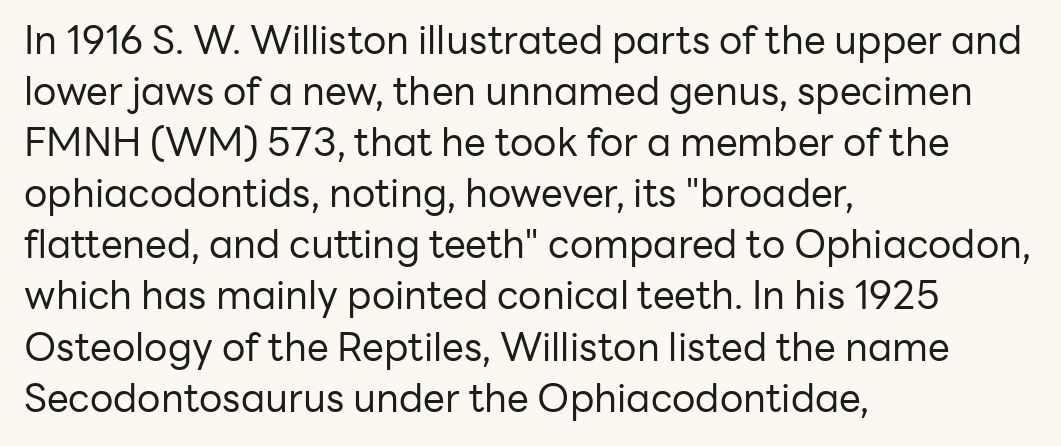
Is this a fixed-width face? No — the glyphs have proportional, varying widths. Letters rest on an invisible, unmarked baseline. The horizontal fit of the characters is conventional and even. Quick note: interline space is typical. Caption: face not bold, strokes unweighted. The rendering anchors every line to the left-hand side.
